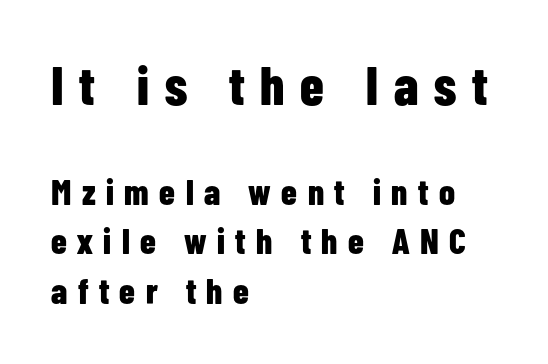
The image shows 54 px bold, condensed sans-serif type, upright; set left-aligned, normal line spacing (1.38x), unusually wide letter spacing (+0.29 em), not underlined; the first (top) block is 1.5x larger; low stroke contrast and a medium x-height.
